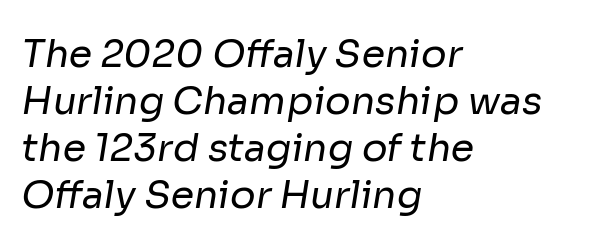
Line starts are locked; line ends wander. The letters carry no serifs — their stems end cleanly without finishing strokes. Tracking value appears to be zero — textbook default spacing. The letters look calm and open, with moderate or lighter stems. Any mark beneath the type? The region is blank. You could not count columns in this text — the font is proportionally spaced.
